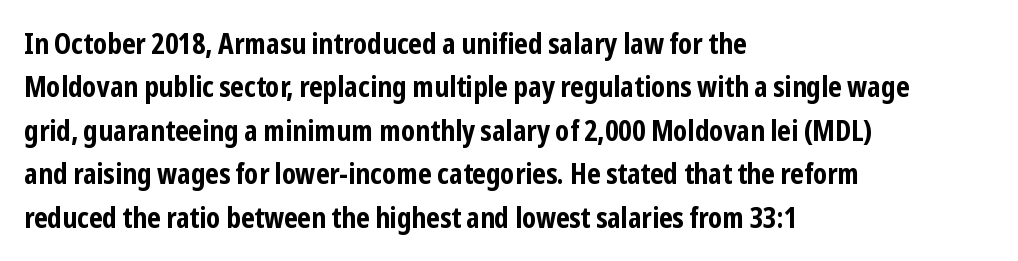
{"serif": "no", "italic": "no", "bold": "yes", "weight": "bold", "width": "condensed", "stroke_contrast": "low", "x_height": "medium", "monospaced": "no", "underline": "no", "align": "left", "line_spacing": "normal", "line_spacing_ratio": 1.55, "letter_spacing": "normal", "letter_spacing_em": 0.0, "glyph_px": 28}
